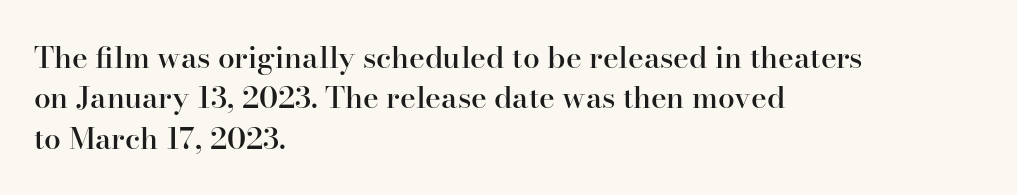
The image shows 30 px semibold serif type, upright; set left-aligned, normal line spacing (1.35x), normal letter spacing, not underlined; high stroke contrast and a small x-height.
